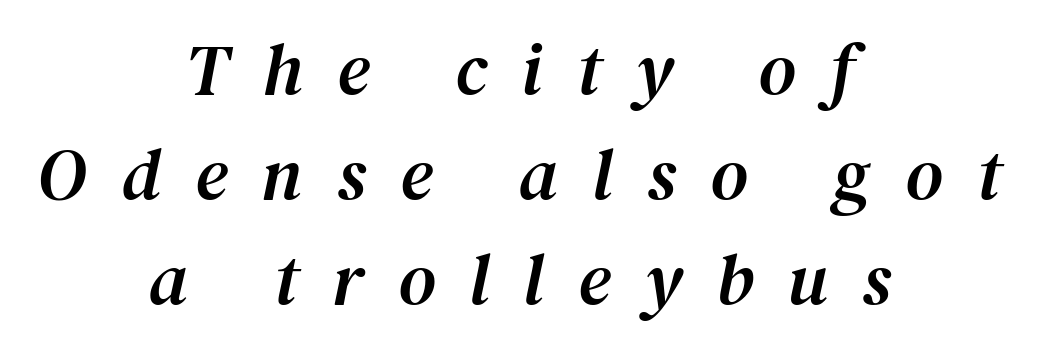
{"serif": "yes", "italic": "yes", "lean": "right", "slant_degrees": 12, "width": "normal", "stroke_contrast": "medium", "x_height": "medium", "monospaced": "no", "underline": "no", "align": "center", "line_spacing": "normal", "line_spacing_ratio": 1.44, "letter_spacing": "wide", "letter_spacing_em": 0.47, "glyph_px": 73}
